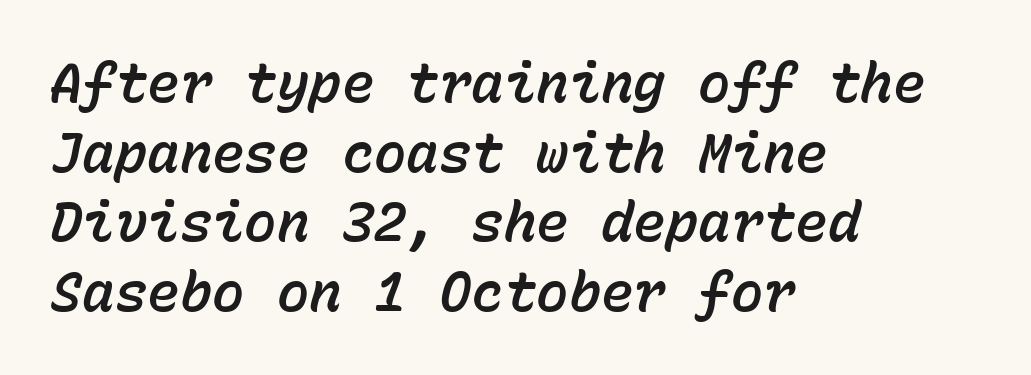
Q: Is the text italic (slanted)? A: Yes, it leans right by about 15 degrees.
Q: Is the text underlined? A: No.
Q: How is the paragraph aligned? A: Left-aligned.
Q: Is the spacing between letters normal or unusually wide? A: Normal.
Q: Is the spacing between lines tight, normal or loose? A: Normal.
Q: Width (condensed, normal, or wide)? A: Normal.
Q: Stroke contrast? A: Low.
Q: x-height? A: Medium.
Q: Monospaced? A: Yes.
